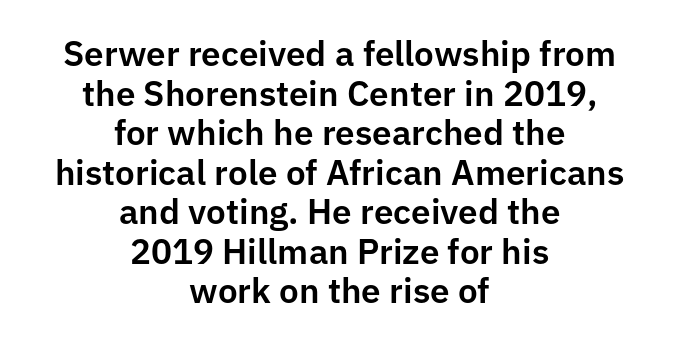
{"serif": "no", "italic": "no", "width": "normal", "stroke_contrast": "low", "x_height": "medium", "monospaced": "no", "underline": "no", "align": "center", "line_spacing": "tight", "line_spacing_ratio": 1.13, "letter_spacing": "normal", "letter_spacing_em": 0.0, "glyph_px": 35}
